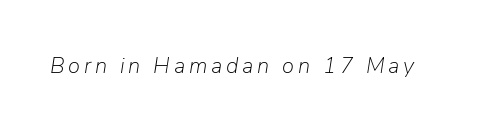
{"italic": "yes", "lean": "right", "slant_degrees": 9, "bold": "no", "underline": "no", "glyph_px": 22}
